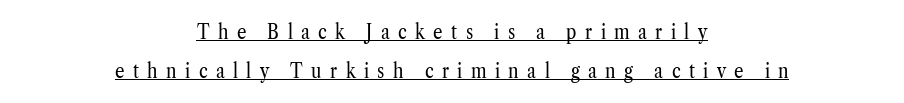
The image shows 21 px text type, upright; set centered, line spacing 1.87x, unusually wide letter spacing (+0.4 em), underlined.
